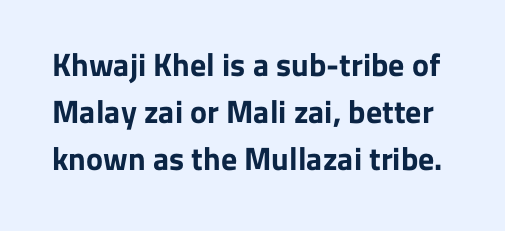
The image shows 32 px bold sans-serif type, upright; set normal line spacing (1.47x), normal letter spacing, not underlined; low stroke contrast and a medium x-height.
